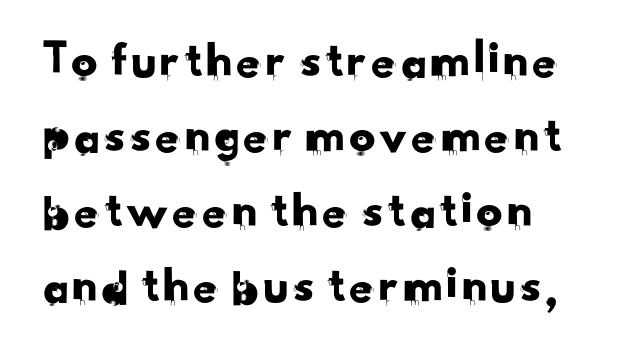
Leftover space on each line is placed entirely after the last word. The horizontal fit of the characters is conventional and even. Vertical spacing — default. Spacing verdict: proportional, widths tailored to each character.
